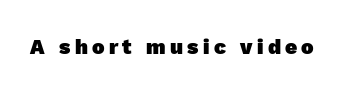
The image shows 21 px bold type; set unusually wide letter spacing (+0.2 em), not underlined.
